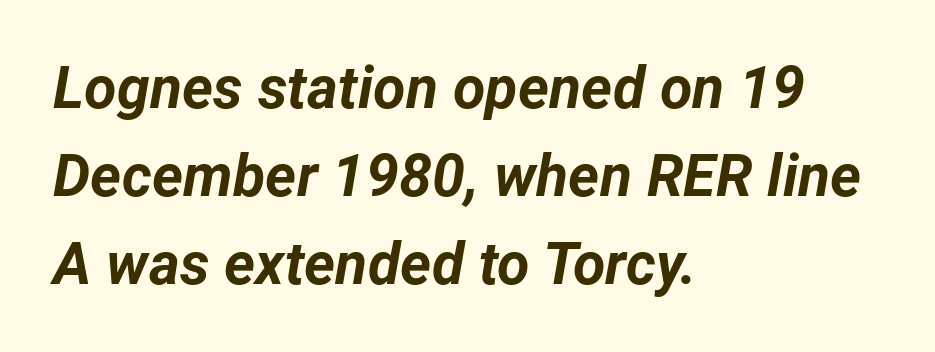
The tracking reads as untouched default to a designer's eye. Slanted lettering throughout. Is there much room between lines? A standard amount, neither cramped nor airy. A typesetter would call this proportional, since set widths differ per character. Words float on clear page, feet unadorned.
